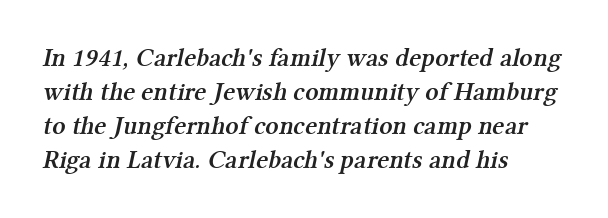
In CSS terms this would be text-align: left. Decoration check: the copy has no underline. Regarding leading, the lines here are spaced in the standard way. A semibold gives these letters moderate extra thickness, short of bold. In terms of letterspacing, this is plain default setting.
